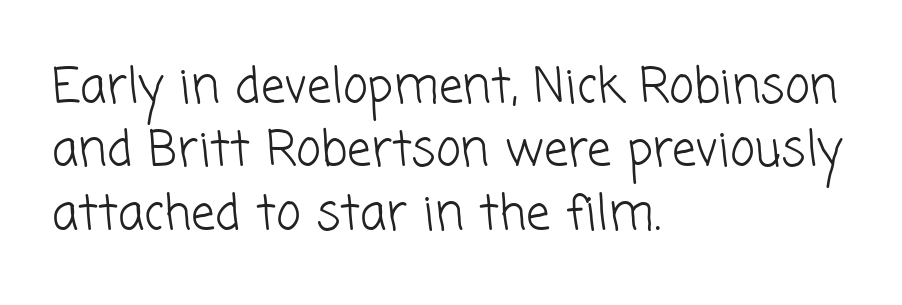
{"serif": "no", "bold": "no", "weight": "light", "width": "normal", "stroke_contrast": "low", "x_height": "medium", "monospaced": "no", "underline": "no", "align": "left", "line_spacing": "normal", "line_spacing_ratio": 1.32, "letter_spacing": "normal", "letter_spacing_em": 0.0, "glyph_px": 48}
